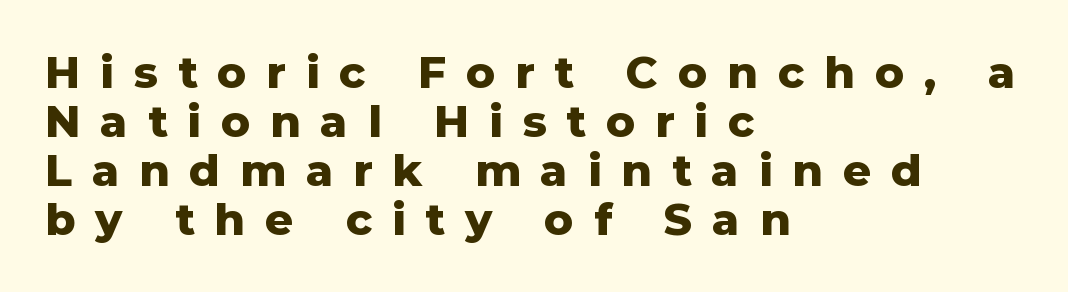
{"serif": "no", "italic": "no", "bold": "yes", "weight": "heavy", "width": "normal", "stroke_contrast": "low", "x_height": "medium", "monospaced": "no", "underline": "no", "align": "left", "line_spacing": "tight", "line_spacing_ratio": 1.11, "letter_spacing": "wide", "letter_spacing_em": 0.45, "glyph_px": 44}
